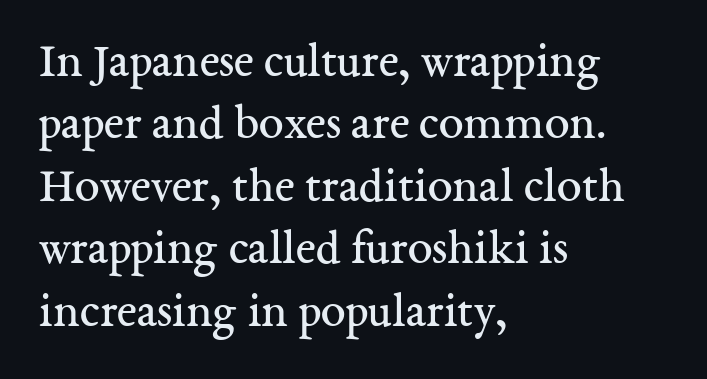
The text was rendered using a seriffed face with decorative stroke endings. The passage is arranged the way most books set body copy — flush left. Between one letter and the next there's only the usual sliver of space. Every character sits straight up, as roman type does. You could not count columns in this text — the font is proportionally spaced. The space directly below the letters is spotless.
